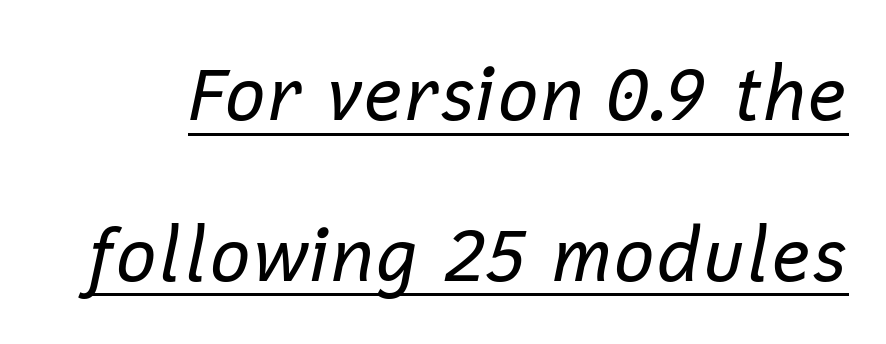
{"italic": "yes", "lean": "right", "slant_degrees": 12, "bold": "no", "weight": "regular", "width": "normal", "stroke_contrast": "low", "x_height": "medium", "monospaced": "no", "underline": "yes", "line_spacing": "loose", "line_spacing_ratio": 2.2, "letter_spacing": "normal", "letter_spacing_em": 0.0, "glyph_px": 73}
